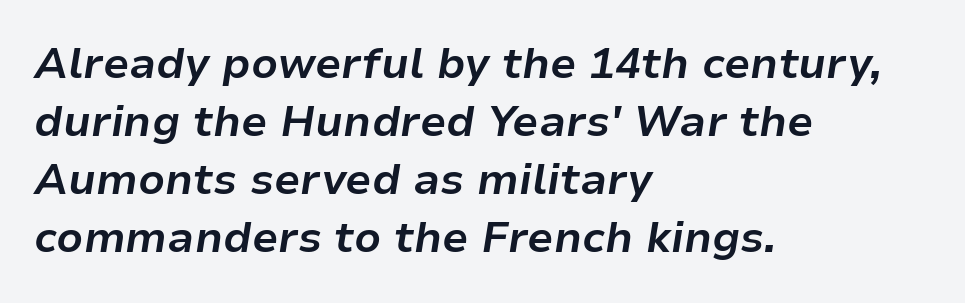
Character widths vary here, with narrow letters taking less room than wide ones. Unmarked baselines from the first word to the last. The rendering uses a bold face; every stroke is thick and dark. When letters slant like this, we call the style italic. Does the copy run flush right? No — it runs flush left.
